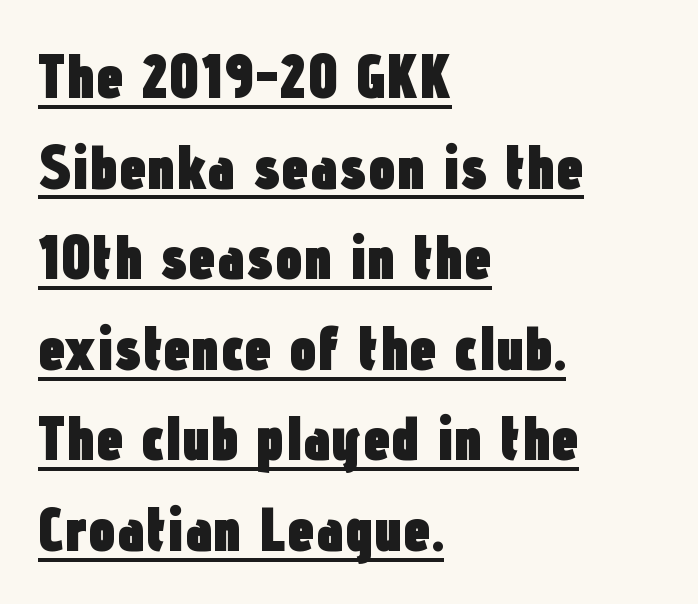
Q: Is the text bold? A: Yes.
Q: Is the text italic (slanted)? A: No, it is upright.
Q: Is the typeface a serif or a sans-serif typeface? A: Sans-serif.
Q: Is the text underlined? A: Yes.
Q: How is the paragraph aligned? A: Left-aligned.
Q: Is the spacing between letters normal or unusually wide? A: Normal.
Q: Is the spacing between lines tight, normal or loose? A: Normal.
Q: Width (condensed, normal, or wide)? A: Condensed.
Q: Stroke contrast? A: Low.
Q: x-height? A: Medium.
Q: Monospaced? A: No.
